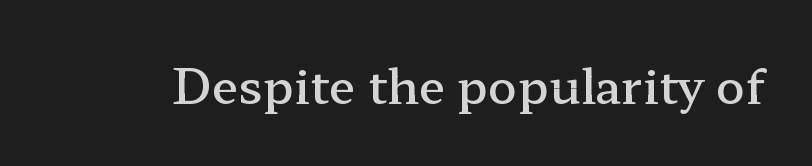
{"serif": "yes", "italic": "no", "bold": "semi", "weight": "semibold", "width": "wide", "stroke_contrast": "low", "x_height": "medium", "monospaced": "no", "underline": "no", "letter_spacing": "normal", "letter_spacing_em": 0.0, "glyph_px": 48}
